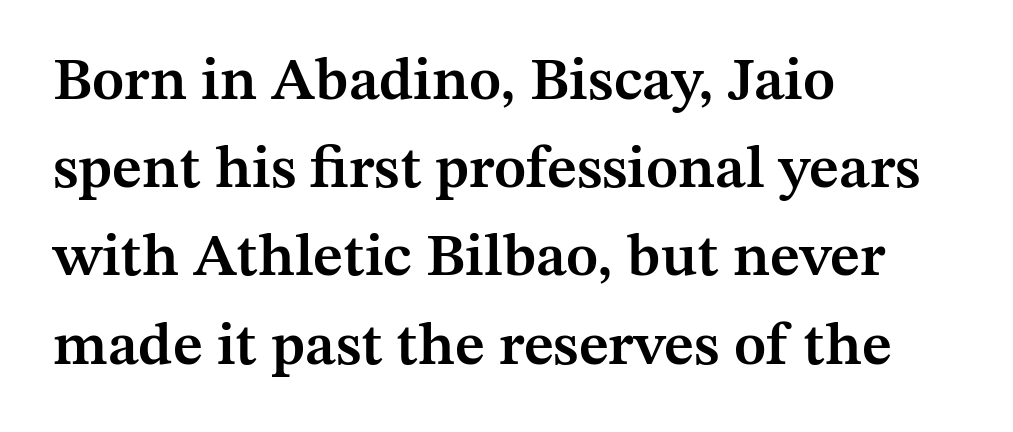
Q: Is the text bold? A: Semi-bold.
Q: Is the text italic (slanted)? A: No, it is upright.
Q: Is the typeface a serif or a sans-serif typeface? A: Serif.
Q: Is the text underlined? A: No.
Q: How is the paragraph aligned? A: Left-aligned.
Q: Is the spacing between letters normal or unusually wide? A: Normal.
Q: Is the spacing between lines tight, normal or loose? A: Normal.
Q: Width (condensed, normal, or wide)? A: Normal.
Q: Stroke contrast? A: Medium.
Q: x-height? A: Medium.
Q: Monospaced? A: No.
